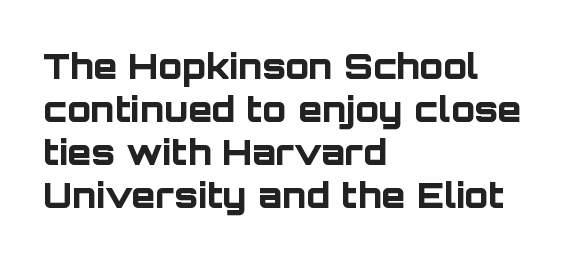
Q: Is the text bold? A: Yes.
Q: Is the text italic (slanted)? A: No, it is upright.
Q: Is the typeface a serif or a sans-serif typeface? A: Sans-serif.
Q: Is the text underlined? A: No.
Q: How is the paragraph aligned? A: Left-aligned.
Q: Is the spacing between letters normal or unusually wide? A: Normal.
Q: Width (condensed, normal, or wide)? A: Normal.
Q: Stroke contrast? A: Low.
Q: x-height? A: Large.
Q: Monospaced? A: No.
